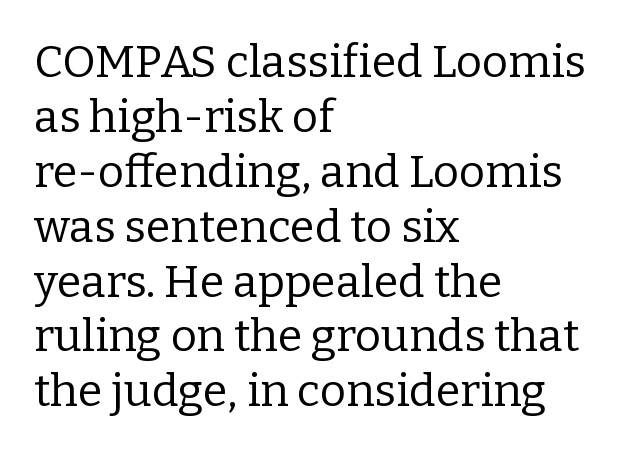
Do the characters align in a grid? No, the font is proportional. Alignment: flush left. Honestly, the letter spacing is just normal — you wouldn't notice it. Unbolded letterforms with no extra heft. The typeface chosen for these lines features serifs.
